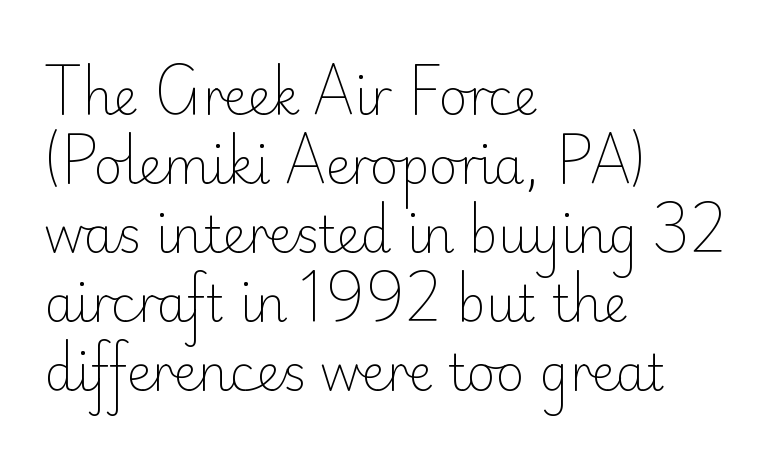
The image shows 49 px light sans-serif type, upright; set left-aligned, normal line spacing (1.41x), normal letter spacing, not underlined; low stroke contrast and a small x-height.
